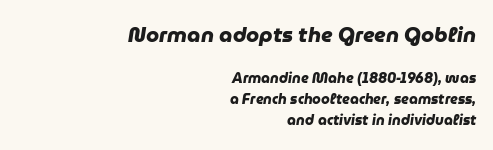
The image shows 21 px bold type; set right-aligned, normal line spacing (1.52x), normal letter spacing, not underlined; the first (top) block is 1.5x larger.
